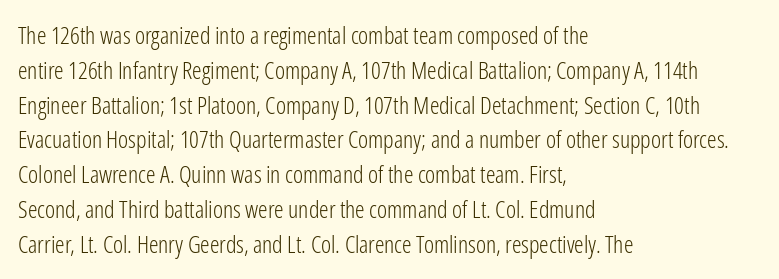
Summary of weight: not heavy and not bold. The passage shown stacks its lines at a standard gap. Upright lettering throughout. Tracking value appears to be zero — textbook default spacing.
